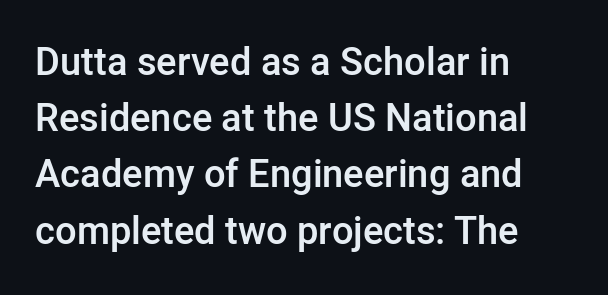
Q: Is the text bold? A: Semi-bold.
Q: Is the text italic (slanted)? A: No, it is upright.
Q: Is the typeface a serif or a sans-serif typeface? A: Sans-serif.
Q: Is the text underlined? A: No.
Q: How is the paragraph aligned? A: Left-aligned.
Q: Is the spacing between letters normal or unusually wide? A: Normal.
Q: Is the spacing between lines tight, normal or loose? A: Normal.
Q: Width (condensed, normal, or wide)? A: Normal.
Q: Stroke contrast? A: Low.
Q: x-height? A: Medium.
Q: Monospaced? A: No.
